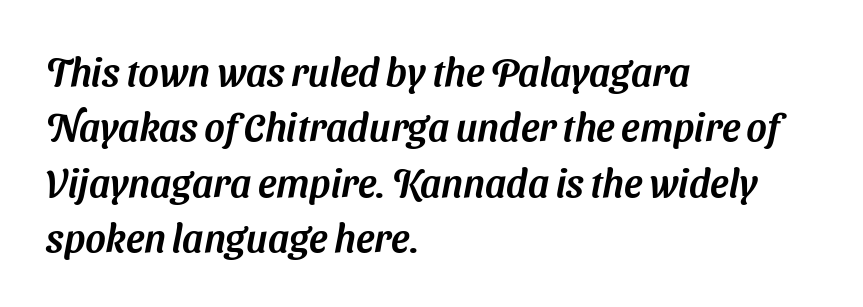
The text was rendered using a sans face with plain stroke endings. Each row of text sits above clean, open space. Here the designer chose a conventional face with non-uniform glyph widths. Is the block centered? No — it sits flush against the left margin. Standard letterfit; no display-style spreading of the glyphs. Is there much room between lines? A standard amount, neither cramped nor airy.
